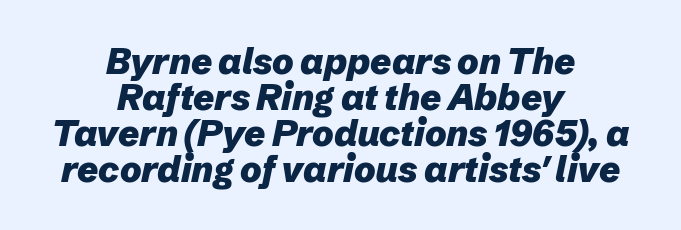
These lines keep a tight, regular rhythm from letter to letter. The lettering tilts uniformly, giving the passage an italic look. Proportional: the letters do not fall into vertical columns. Each glyph is drawn with heavy, bold strokes. Anything drawn beneath the words? Only blank space.
